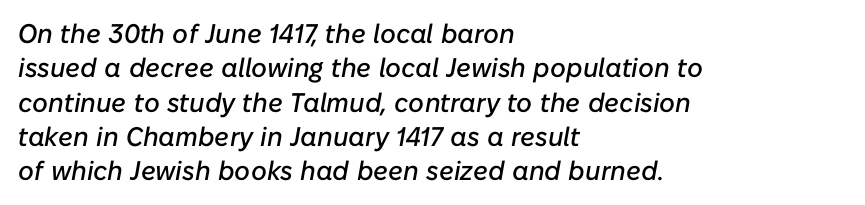
{"italic": "yes", "lean": "right", "slant_degrees": 10, "underline": "no", "align": "left", "line_spacing": "normal", "line_spacing_ratio": 1.27, "letter_spacing": "normal", "letter_spacing_em": 0.0, "glyph_px": 27}
